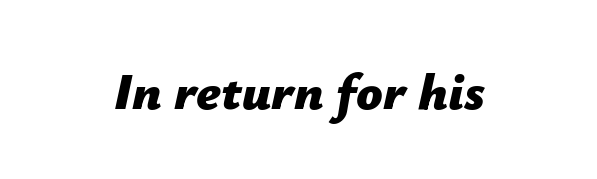
{"italic": "yes", "lean": "right", "slant_degrees": 12, "bold": "yes", "weight": "bold", "width": "normal", "stroke_contrast": "low", "x_height": "medium", "monospaced": "no", "underline": "no", "letter_spacing": "normal", "letter_spacing_em": 0.0, "glyph_px": 52}
